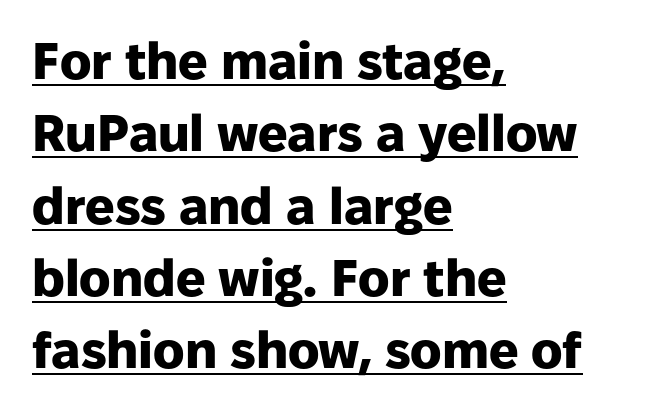
{"serif": "no", "italic": "no", "bold": "yes", "weight": "heavy", "width": "normal", "stroke_contrast": "low", "x_height": "medium", "monospaced": "no", "underline": "yes", "align": "left", "line_spacing": "normal", "line_spacing_ratio": 1.39, "letter_spacing": "normal", "letter_spacing_em": 0.0, "glyph_px": 52}
